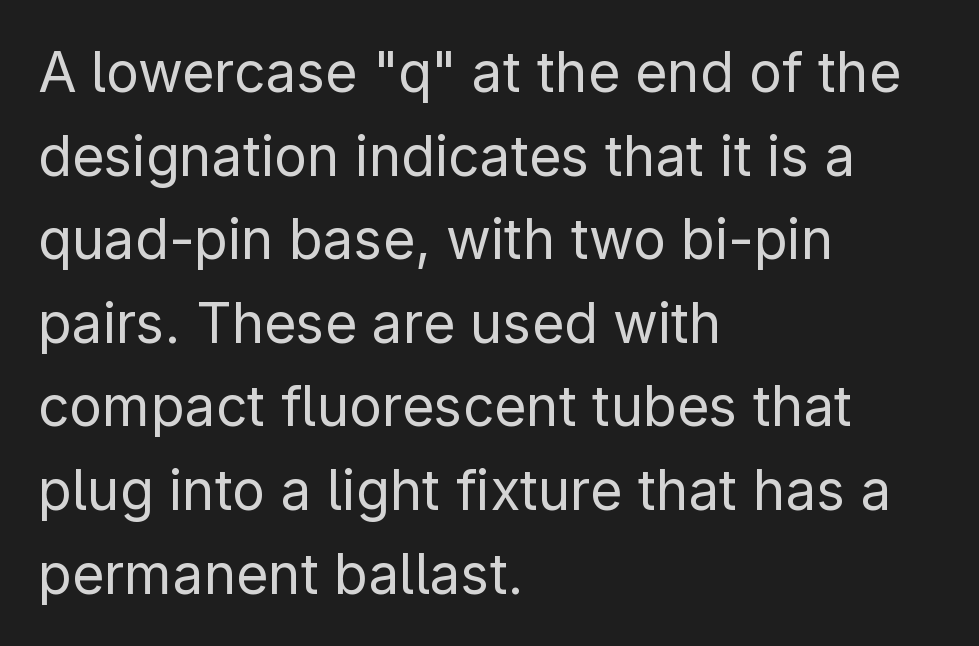
This is sans-serif lettering, the kind often seen on screens and signage. The strokes are not fattened; the text isn't bold. Spacing verdict: proportional, widths tailored to each character. Quick note: interline space is typical.
